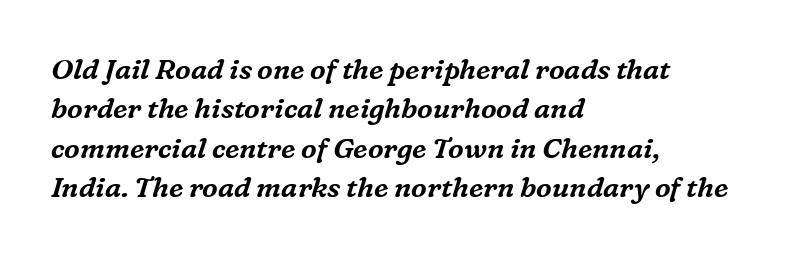
This sample uses plain, unmodified letter spacing. Unmarked baselines from the first word to the last. Regarding leading, the lines here are spaced in the standard way. If you drew a ruler down the left edge, every line would touch it. Do the characters align in a grid? No, the font is proportional. A typesetter would mark this as italic.
